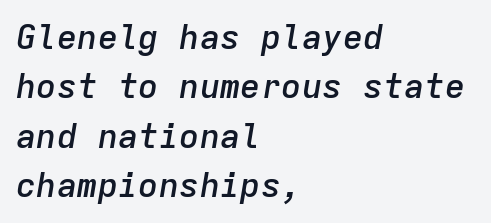
Q: Is the text bold? A: Semi-bold.
Q: Is the text italic (slanted)? A: Yes, it leans right by about 9 degrees.
Q: Is the text underlined? A: No.
Q: How is the paragraph aligned? A: Left-aligned.
Q: Is the spacing between letters normal or unusually wide? A: Normal.
Q: Is the spacing between lines tight, normal or loose? A: Normal.
Q: Width (condensed, normal, or wide)? A: Normal.
Q: Stroke contrast? A: Low.
Q: x-height? A: Medium.
Q: Monospaced? A: Yes.
